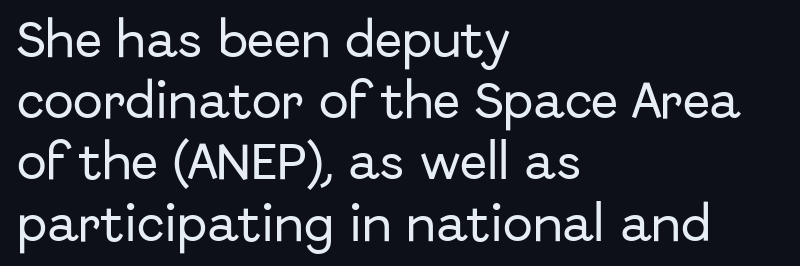
Q: Is the text italic (slanted)? A: No, it is upright.
Q: Is the typeface a serif or a sans-serif typeface? A: Sans-serif.
Q: Is the text underlined? A: No.
Q: How is the paragraph aligned? A: Left-aligned.
Q: Is the spacing between letters normal or unusually wide? A: Normal.
Q: Is the spacing between lines tight, normal or loose? A: Normal.
Q: Width (condensed, normal, or wide)? A: Normal.
Q: Stroke contrast? A: Low.
Q: x-height? A: Medium.
Q: Monospaced? A: No.
